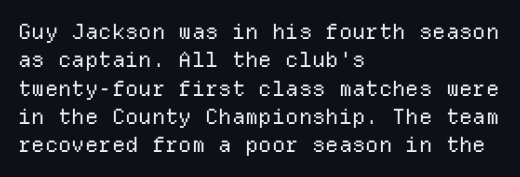
The image shows 21 px text type, upright; set left-aligned, normal line spacing (1.35x), normal letter spacing, not underlined.
